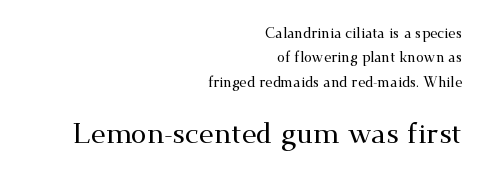
Q: Is the text italic (slanted)? A: No, it is upright.
Q: Is the typeface a serif or a sans-serif typeface? A: Serif.
Q: Is the text underlined? A: No.
Q: How is the paragraph aligned? A: Right-aligned.
Q: Is the spacing between letters normal or unusually wide? A: Normal.
Q: Which block of text is set in a larger size, the first (top) or the second (bottom)? A: The second (bottom) one.
Q: Width (condensed, normal, or wide)? A: Wide.
Q: Stroke contrast? A: Medium.
Q: x-height? A: Small.
Q: Monospaced? A: No.
